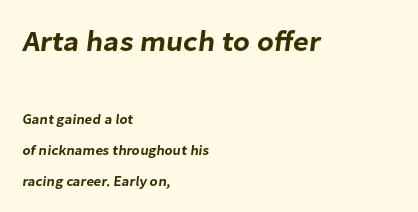
{"serif": "no", "width": "normal", "stroke_contrast": "low", "x_height": "medium", "monospaced": "no", "underline": "no", "align": "left", "line_spacing": "loose", "line_spacing_ratio": 2.22, "letter_spacing": "normal", "letter_spacing_em": 0.0, "larger_block": "first", "size_ratio": 2.07, "glyph_px": 29}
